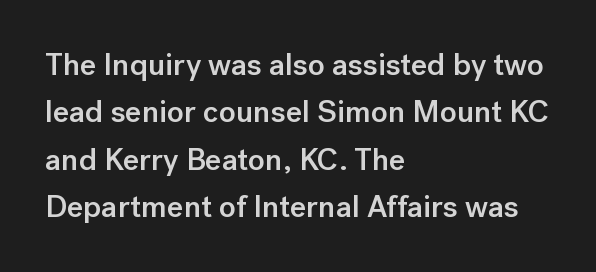
Q: Is the text bold? A: Semi-bold.
Q: Is the text italic (slanted)? A: No, it is upright.
Q: Is the typeface a serif or a sans-serif typeface? A: Sans-serif.
Q: Is the text underlined? A: No.
Q: How is the paragraph aligned? A: Left-aligned.
Q: Is the spacing between letters normal or unusually wide? A: Normal.
Q: Is the spacing between lines tight, normal or loose? A: Normal.
Q: Width (condensed, normal, or wide)? A: Normal.
Q: Stroke contrast? A: Low.
Q: x-height? A: Medium.
Q: Monospaced? A: No.
